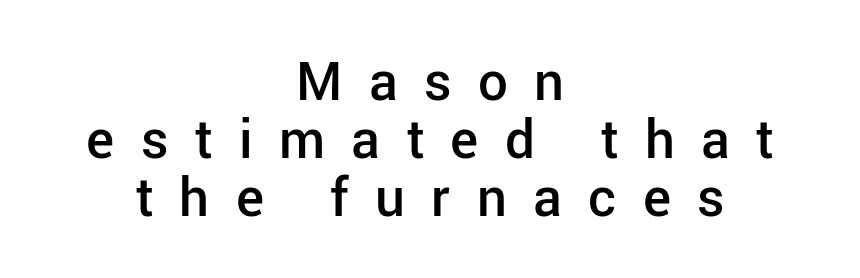
You could not count columns in this text — the font is proportionally spaced. Line spacing here is tight. Posture: upright roman. These lines have a slow, spaced-out rhythm from letter to letter.
